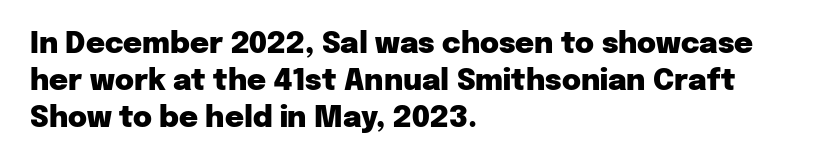
{"serif": "no", "italic": "no", "bold": "yes", "weight": "heavy", "width": "normal", "stroke_contrast": "low", "x_height": "medium", "monospaced": "no", "underline": "no", "align": "left", "line_spacing": "normal", "line_spacing_ratio": 1.28, "letter_spacing": "normal", "letter_spacing_em": 0.0, "glyph_px": 29}
